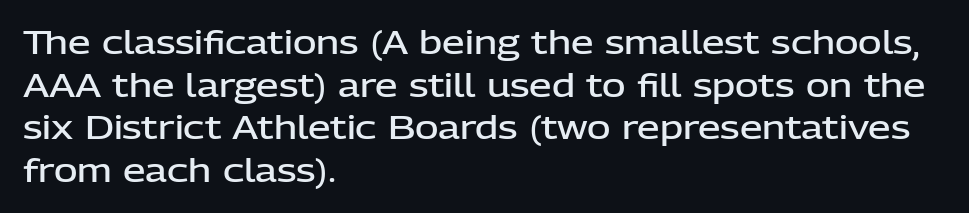
{"serif": "no", "italic": "no", "bold": "semi", "weight": "semibold", "width": "normal", "stroke_contrast": "low", "x_height": "medium", "monospaced": "no", "underline": "no", "align": "left", "line_spacing": "normal", "line_spacing_ratio": 1.33, "letter_spacing": "normal", "letter_spacing_em": 0.0, "glyph_px": 32}
